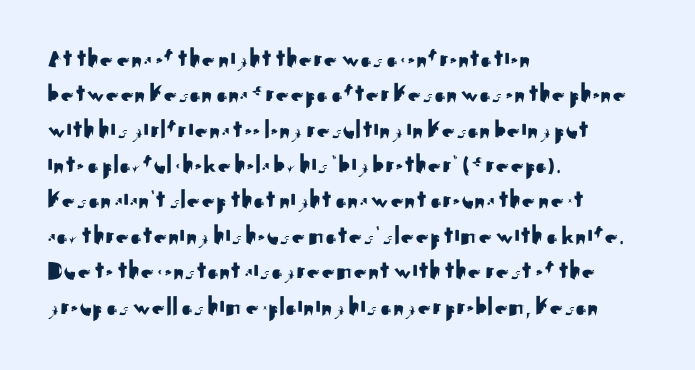
Interline gaps are of average width in this sample. The axis of the letterforms is exactly vertical. Casual observation: everything's shoved over to the left. These lines keep a tight, regular rhythm from letter to letter. Unmarked baselines from the first word to the last.
